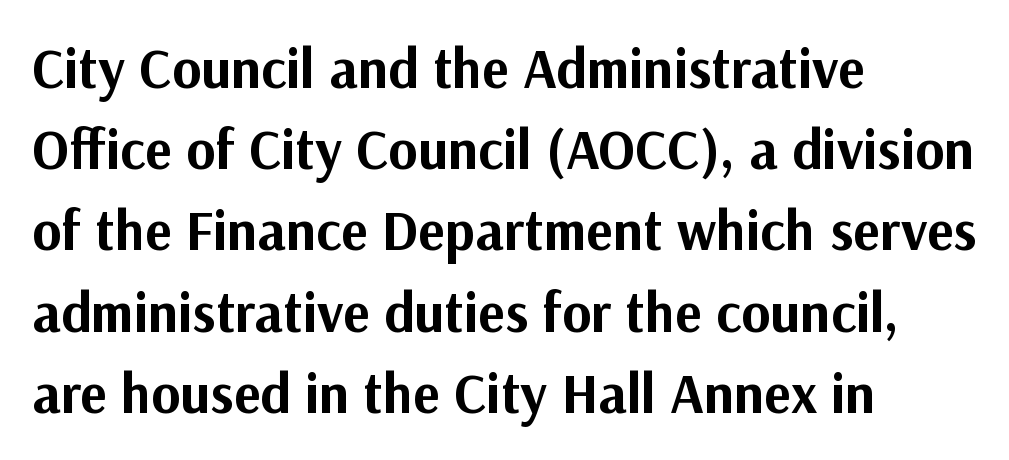
{"serif": "no", "italic": "no", "bold": "yes", "weight": "bold", "width": "normal", "stroke_contrast": "medium", "x_height": "medium", "monospaced": "no", "underline": "no", "align": "left", "line_spacing": "normal", "line_spacing_ratio": 1.45, "letter_spacing": "normal", "letter_spacing_em": 0.0, "glyph_px": 56}
